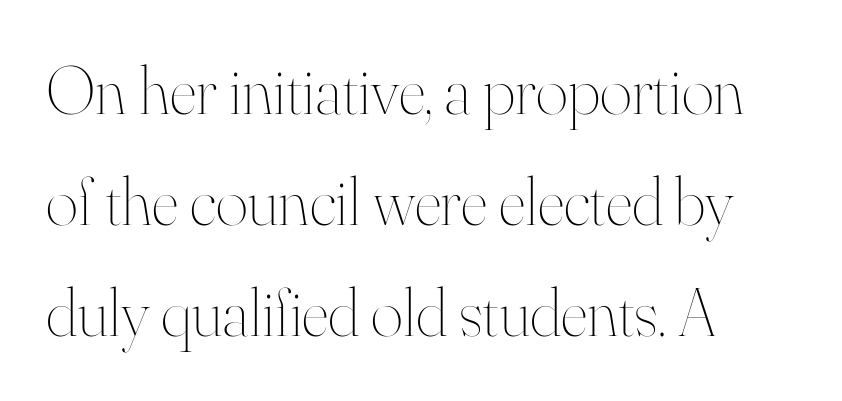
On a weight scale, this lands at 450 or below. Compared with typical paragraphs, the rows here are spaced about the same. This rendering features lettering with no underline. No italicization has been applied; the sample stays upright.
